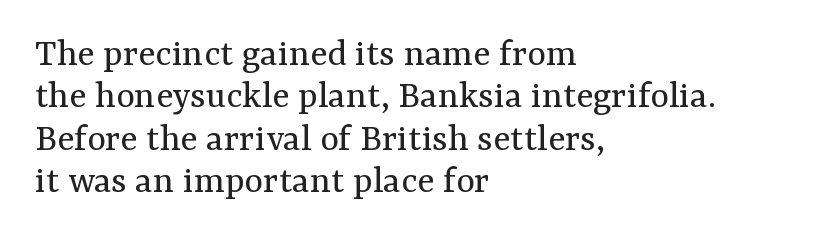
The image shows 40 px regular-weight serif type, upright; set left-aligned, tight line spacing (1.06x), normal letter spacing, not underlined; medium stroke contrast and a medium x-height.
